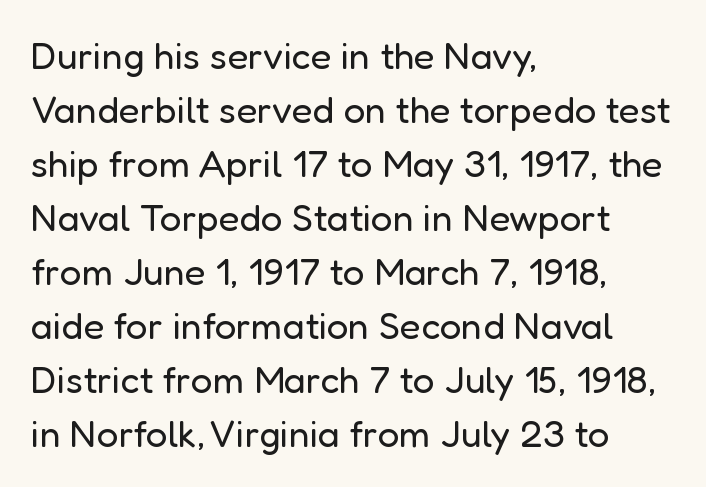
{"serif": "no", "italic": "no", "bold": "no", "weight": "regular", "width": "normal", "stroke_contrast": "low", "x_height": "medium", "monospaced": "no", "underline": "no", "align": "left", "line_spacing": "normal", "line_spacing_ratio": 1.42, "letter_spacing": "normal", "letter_spacing_em": 0.0, "glyph_px": 38}
